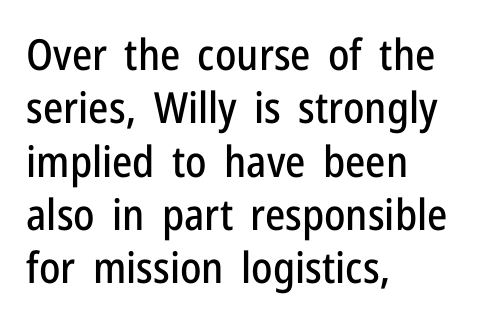
{"serif": "no", "italic": "no", "width": "condensed", "stroke_contrast": "low", "x_height": "medium", "monospaced": "no", "underline": "no", "align": "left", "line_spacing_ratio": 1.24, "letter_spacing": "normal", "letter_spacing_em": 0.0, "glyph_px": 43}
